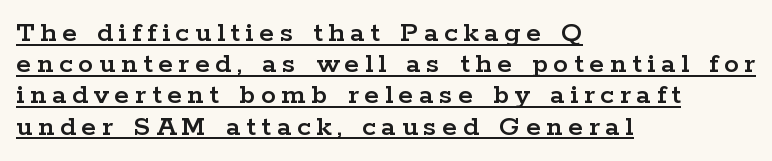
The image shows 30 px wide serif type, upright; set left-aligned, tight line spacing (1.04x), underlined; low stroke contrast and a medium x-height.
